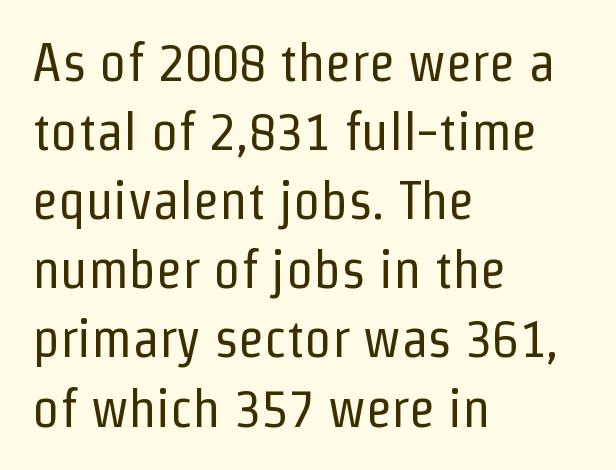
Q: Is the text bold? A: No.
Q: Is the text italic (slanted)? A: No, it is upright.
Q: Is the typeface a serif or a sans-serif typeface? A: Sans-serif.
Q: Is the text underlined? A: No.
Q: How is the paragraph aligned? A: Left-aligned.
Q: Is the spacing between letters normal or unusually wide? A: Normal.
Q: Is the spacing between lines tight, normal or loose? A: Normal.
Q: Width (condensed, normal, or wide)? A: Condensed.
Q: Stroke contrast? A: Low.
Q: x-height? A: Medium.
Q: Monospaced? A: No.
